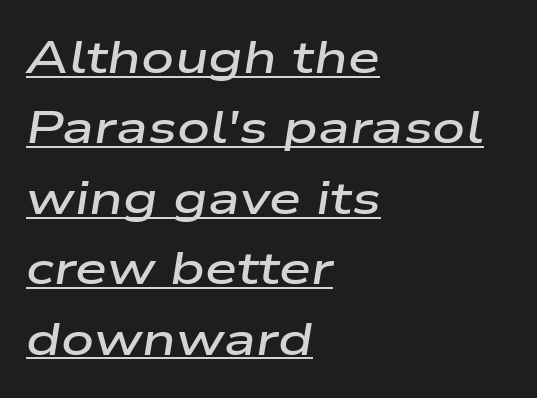
Q: Is the text bold? A: Semi-bold.
Q: Is the text italic (slanted)? A: Yes, it leans right by about 9 degrees.
Q: Is the text underlined? A: Yes.
Q: How is the paragraph aligned? A: Left-aligned.
Q: Is the spacing between letters normal or unusually wide? A: Normal.
Q: Is the spacing between lines tight, normal or loose? A: Normal.
Q: Width (condensed, normal, or wide)? A: Wide.
Q: Stroke contrast? A: Low.
Q: x-height? A: Medium.
Q: Monospaced? A: No.
